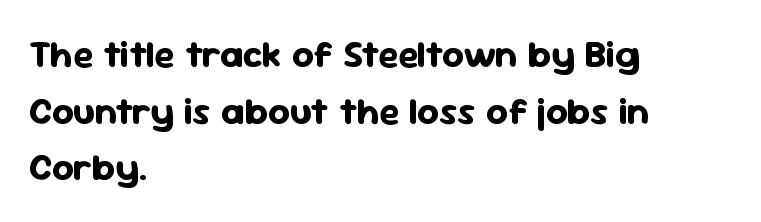
The image shows 38 px bold sans-serif type, upright; set left-aligned, normal line spacing (1.49x), normal letter spacing, not underlined; low stroke contrast and a medium x-height.
